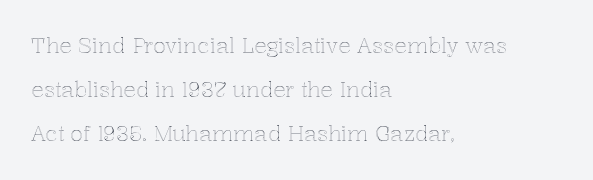
The image shows 21 px text type, upright; set left-aligned, loose line spacing (2.1x), normal letter spacing, not underlined.
